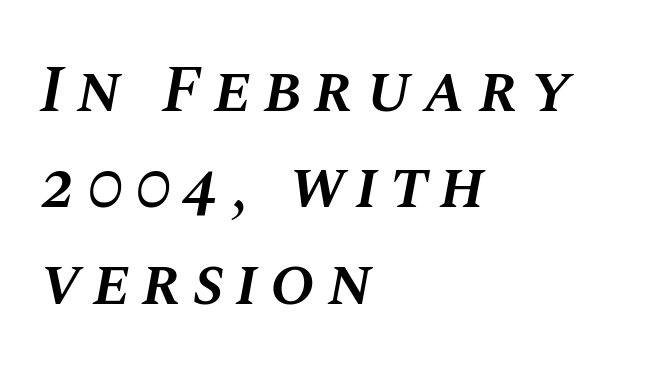
{"italic": "yes", "lean": "right", "slant_degrees": 10, "bold": "semi", "weight": "semibold", "width": "normal", "stroke_contrast": "medium", "x_height": "large", "monospaced": "no", "underline": "no", "align": "left", "line_spacing": "normal", "line_spacing_ratio": 1.44, "glyph_px": 67}
